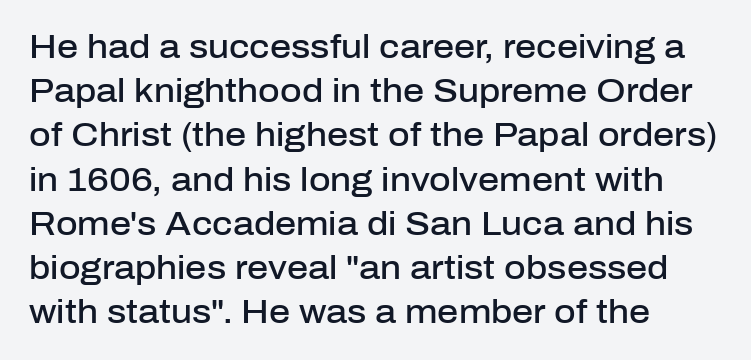
Varying glyph widths throughout — classic text-font behaviour. No word sits above an underline. Bold? Not quite — semibold, heavier than regular but stopping short. Short and long lines alike share a common starting point at left.
